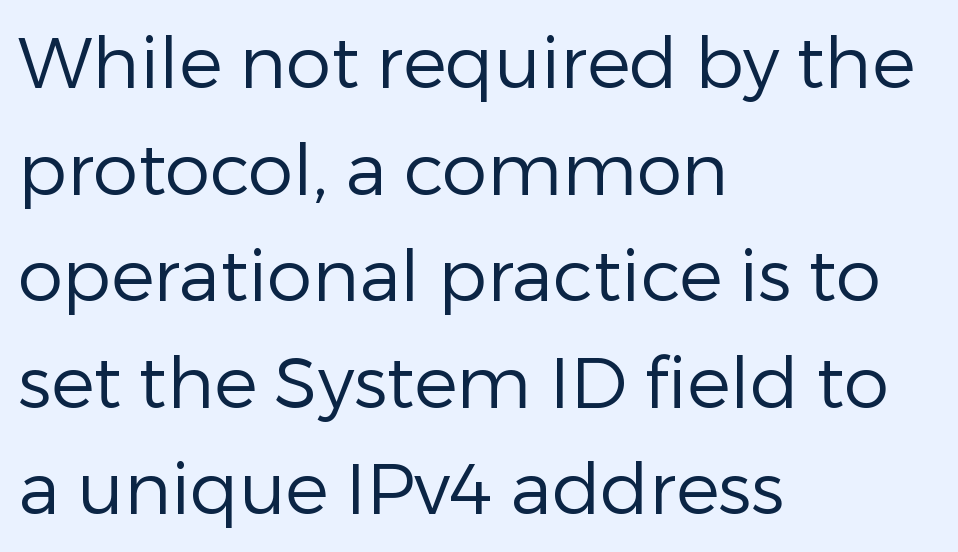
The type family on display is of the sans-serif kind. A typesetter would call this proportional, since set widths differ per character. There is no visible air inserted between adjacent glyphs. In terms of posture, this sample is upright. Alignment: flush left. Only glyphs here, with clear space below each row.
